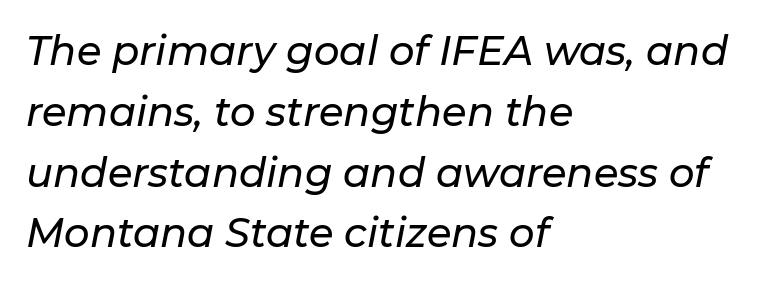
Character widths vary here, with narrow letters taking less room than wide ones. The passage shown stacks its lines at a standard gap. Between one letter and the next there's only the usual sliver of space. This is oblique type, the kind used for emphasis or titles. Words float on clear page, feet unadorned. Typeset ragged right — the left edge is the straight one.
